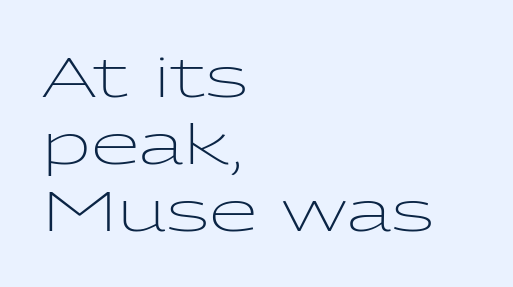
The image shows 56 px light, wide sans-serif type, upright; set left-aligned, line spacing 1.2x, normal letter spacing, not underlined; low stroke contrast and a medium x-height.
